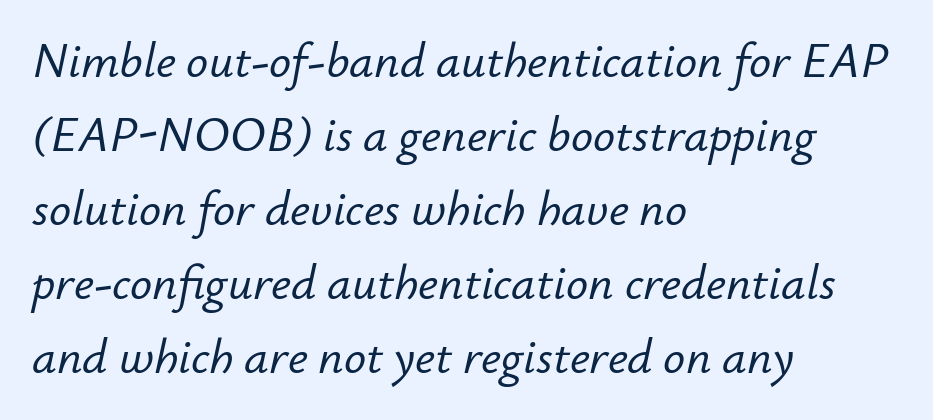
Q: Is the text italic (slanted)? A: Yes, it leans right by about 12 degrees.
Q: Is the text underlined? A: No.
Q: How is the paragraph aligned? A: Left-aligned.
Q: Is the spacing between letters normal or unusually wide? A: Normal.
Q: Is the spacing between lines tight, normal or loose? A: Normal.
Q: Width (condensed, normal, or wide)? A: Normal.
Q: Stroke contrast? A: Low.
Q: x-height? A: Small.
Q: Monospaced? A: No.
